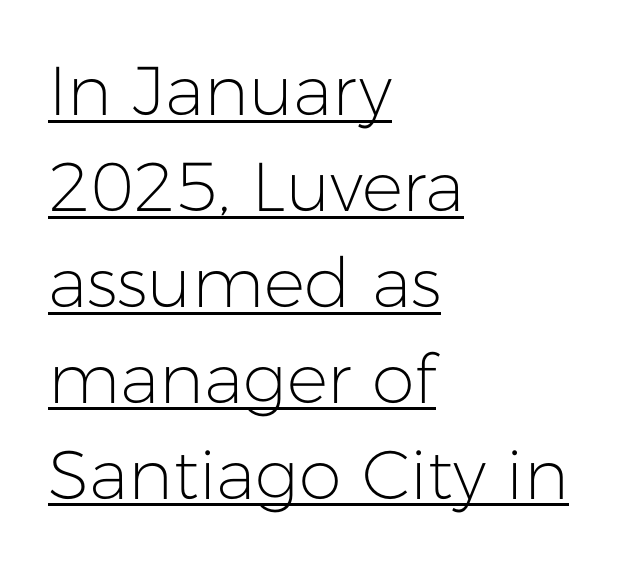
A typesetter would call this proportional, since set widths differ per character. Nobody touched the tracking dial on this one. A rule runs beneath these lines of type. Each stroke keeps to a modest, everyday thickness or less.
